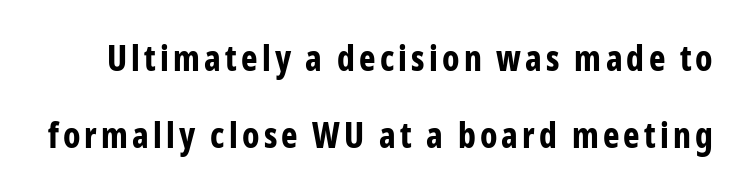
The image shows 35 px bold, condensed sans-serif type, upright; set loose line spacing (2.2x), not underlined; low stroke contrast and a medium x-height.
